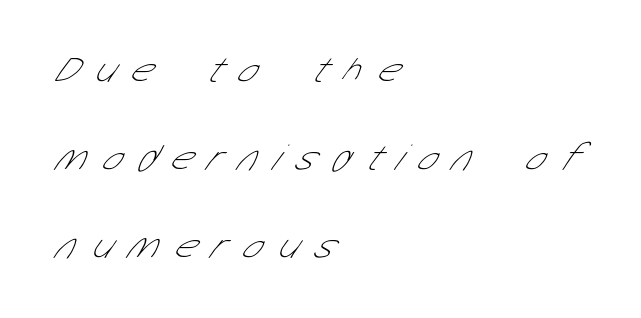
Q: Is the text bold? A: No.
Q: Is the typeface a serif or a sans-serif typeface? A: Sans-serif.
Q: Is the text underlined? A: No.
Q: How is the paragraph aligned? A: Left-aligned.
Q: Is the spacing between letters normal or unusually wide? A: Unusually wide.
Q: Is the spacing between lines tight, normal or loose? A: Loose.
Q: Width (condensed, normal, or wide)? A: Condensed.
Q: Stroke contrast? A: Low.
Q: x-height? A: Medium.
Q: Monospaced? A: No.
